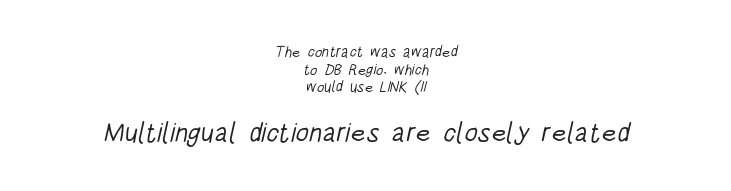
Default kerning and tracking; the words read as compact shapes. Only glyphs here, with clear space below each row. The weight tops out at a normal text grade. This layout puts the modest block above and the oversized block below.
